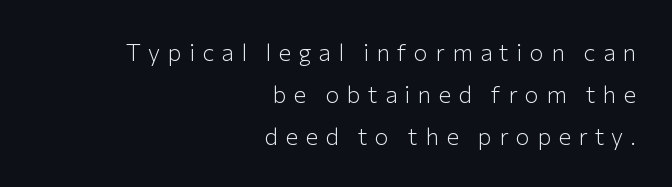
Q: Is the text bold? A: No.
Q: Is the text italic (slanted)? A: No, it is upright.
Q: Is the text underlined? A: No.
Q: How is the paragraph aligned? A: Right-aligned.
Q: Is the spacing between letters normal or unusually wide? A: Unusually wide.
